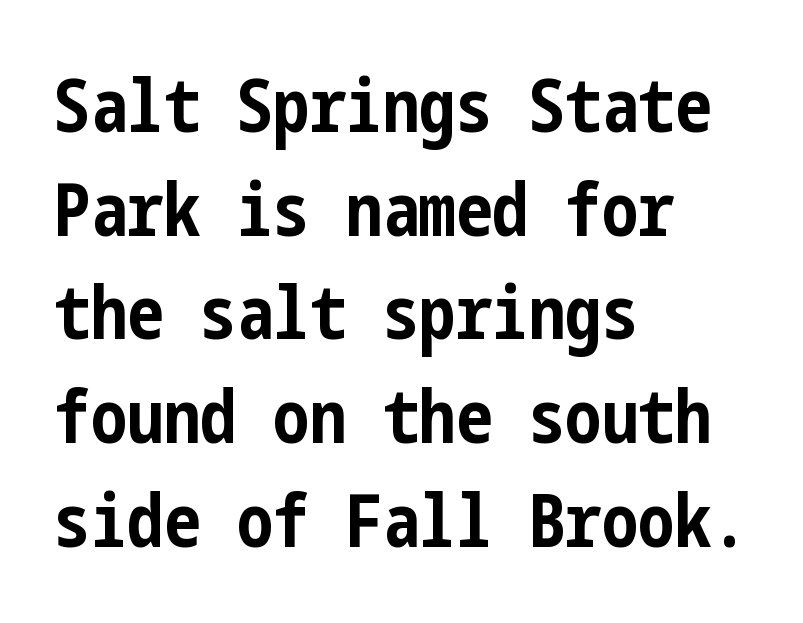
Interline gaps are of average width in this sample. Do the letters lean? They stand straight. Underlining? Definitely not there. Notice how the passage keeps a crisp vertical edge on the left only.
